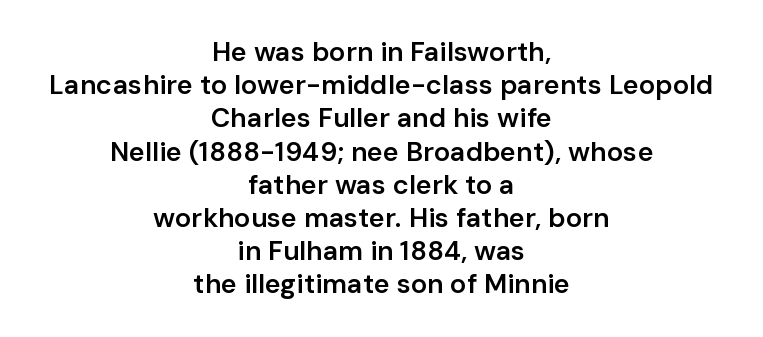
Q: Is the text bold? A: Semi-bold.
Q: Is the text italic (slanted)? A: No, it is upright.
Q: Is the text underlined? A: No.
Q: How is the paragraph aligned? A: Centered.
Q: Is the spacing between letters normal or unusually wide? A: Normal.
